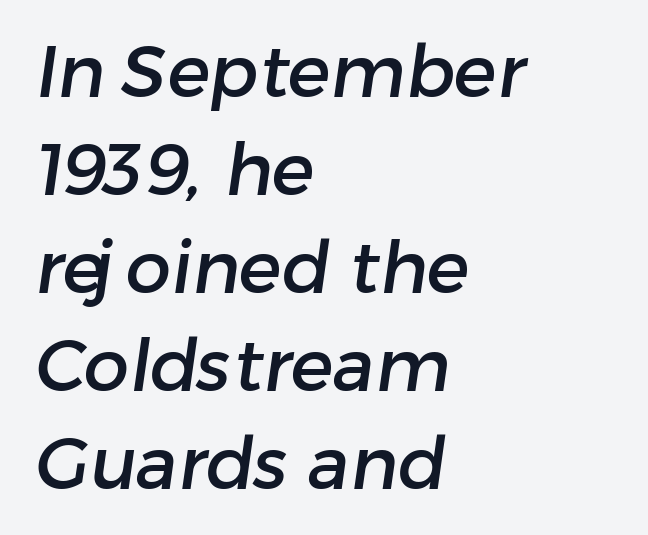
Q: Is the typeface a serif or a sans-serif typeface? A: Sans-serif.
Q: Is the text underlined? A: No.
Q: How is the paragraph aligned? A: Left-aligned.
Q: Is the spacing between letters normal or unusually wide? A: Normal.
Q: Is the spacing between lines tight, normal or loose? A: Normal.
Q: Width (condensed, normal, or wide)? A: Normal.
Q: Stroke contrast? A: Low.
Q: x-height? A: Medium.
Q: Monospaced? A: No.
